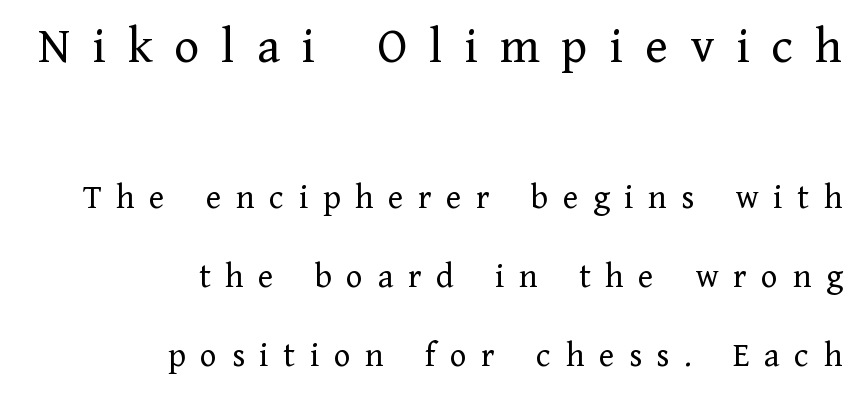
The image shows 52 px regular-weight serif type, upright; set right-aligned, loose line spacing (2.26x), unusually wide letter spacing (+0.42 em), not underlined; the first (top) block is 1.49x larger; low stroke contrast and a medium x-height.
